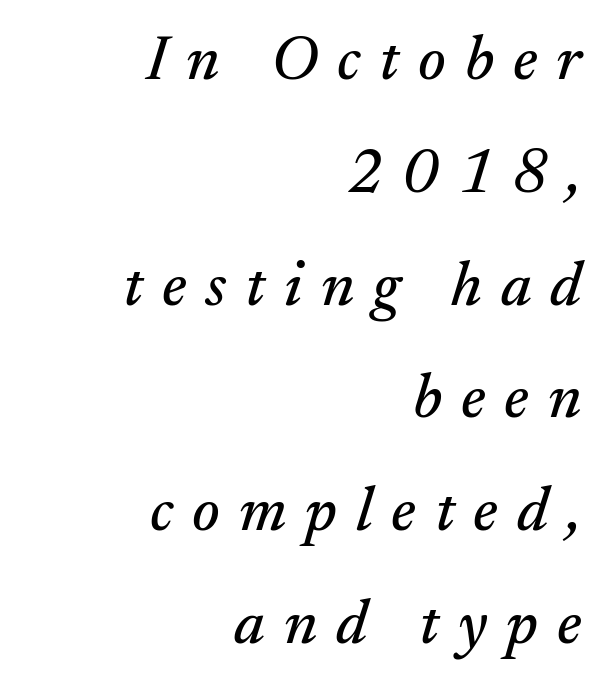
{"serif": "yes", "italic": "yes", "lean": "right", "slant_degrees": 17, "width": "normal", "stroke_contrast": "medium", "x_height": "small", "monospaced": "no", "underline": "no", "align": "right", "line_spacing_ratio": 1.79, "letter_spacing": "wide", "letter_spacing_em": 0.3, "glyph_px": 63}
